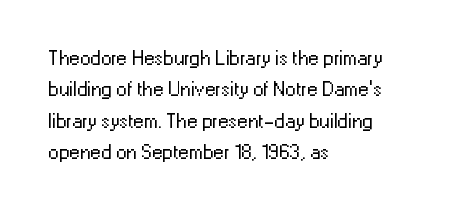
Ordinary non-slanted type is in use. Honestly, the row spacing looks completely unremarkable. These lines keep a tight, regular rhythm from letter to letter. These lines stack with their left ends in a neat column.
